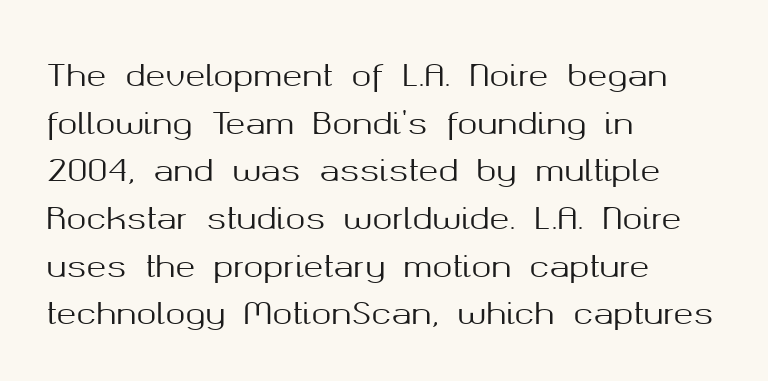
Q: Is the text italic (slanted)? A: No, it is upright.
Q: Is the typeface a serif or a sans-serif typeface? A: Sans-serif.
Q: Is the text underlined? A: No.
Q: How is the paragraph aligned? A: Left-aligned.
Q: Is the spacing between letters normal or unusually wide? A: Normal.
Q: Is the spacing between lines tight, normal or loose? A: Normal.
Q: Width (condensed, normal, or wide)? A: Normal.
Q: Stroke contrast? A: Medium.
Q: x-height? A: Medium.
Q: Monospaced? A: No.
